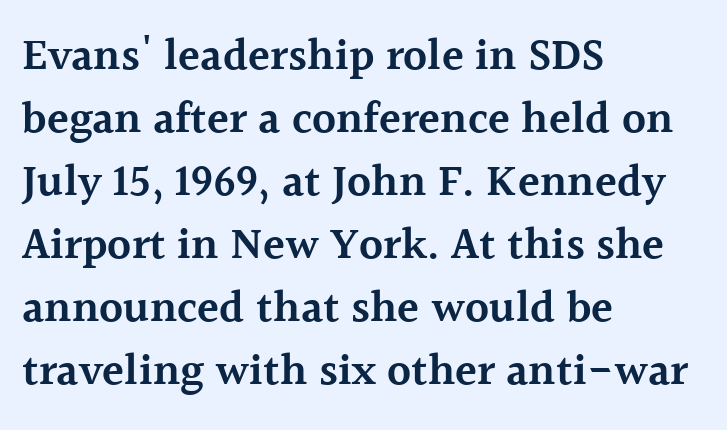
Q: Is the text bold? A: Semi-bold.
Q: Is the text italic (slanted)? A: No, it is upright.
Q: Is the typeface a serif or a sans-serif typeface? A: Serif.
Q: Is the text underlined? A: No.
Q: How is the paragraph aligned? A: Left-aligned.
Q: Is the spacing between letters normal or unusually wide? A: Normal.
Q: Is the spacing between lines tight, normal or loose? A: Normal.
Q: Width (condensed, normal, or wide)? A: Normal.
Q: x-height? A: Medium.
Q: Monospaced? A: No.
